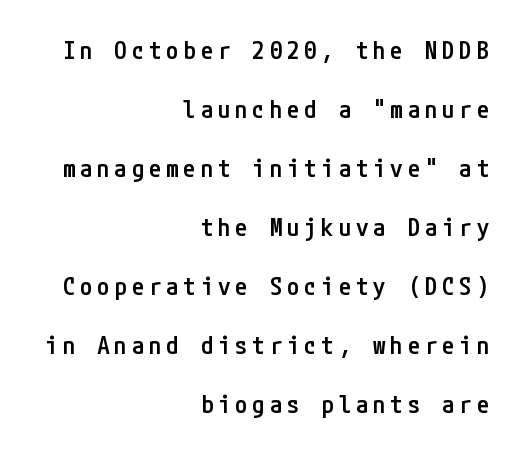
The image shows 25 px text type, upright; set right-aligned, loose line spacing (2.36x), not underlined.
